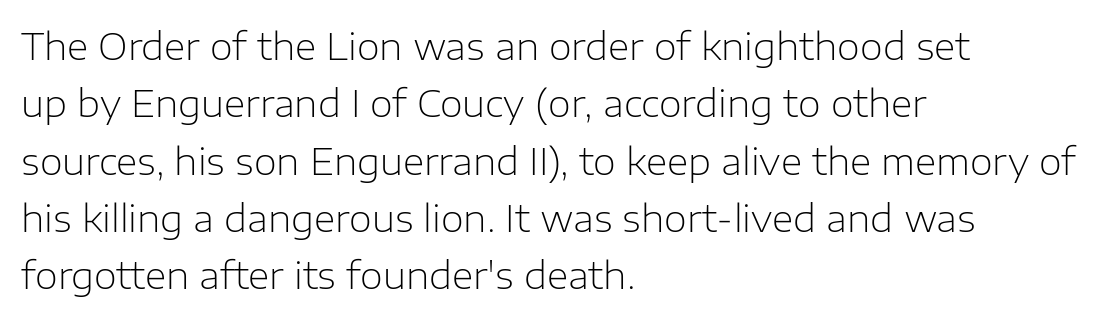
{"serif": "no", "italic": "no", "bold": "no", "weight": "light", "width": "normal", "stroke_contrast": "low", "x_height": "medium", "monospaced": "no", "underline": "no", "align": "left", "line_spacing": "normal", "line_spacing_ratio": 1.55, "letter_spacing": "normal", "letter_spacing_em": 0.0, "glyph_px": 37}
